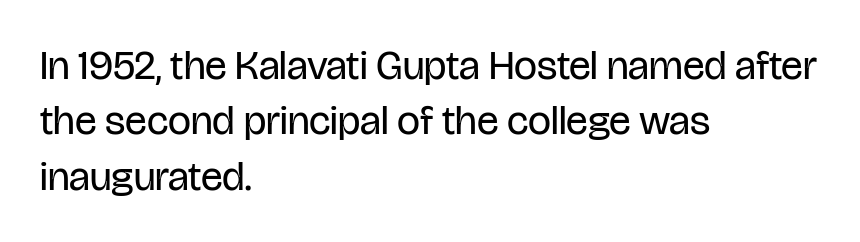
The image shows 41 px regular-weight, condensed sans-serif type, upright; set left-aligned, normal line spacing (1.35x), normal letter spacing, not underlined; low stroke contrast and a large x-height.
